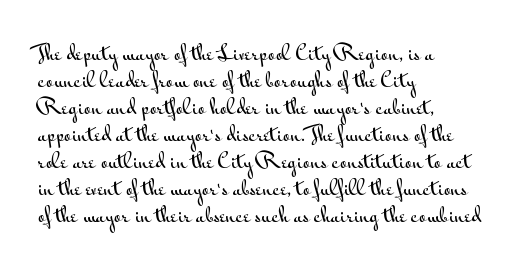
Q: Is the text italic (slanted)? A: Yes.
Q: Is the text underlined? A: No.
Q: How is the paragraph aligned? A: Left-aligned.
Q: Is the spacing between letters normal or unusually wide? A: Normal.
Q: Is the spacing between lines tight, normal or loose? A: Normal.
